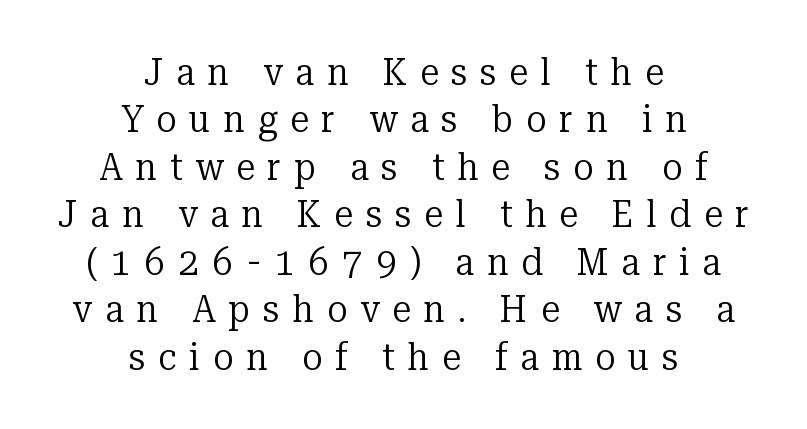
The image shows 38 px regular-weight serif type, upright; set centered, normal line spacing (1.25x), unusually wide letter spacing (+0.34 em), not underlined; low stroke contrast and a medium x-height.
